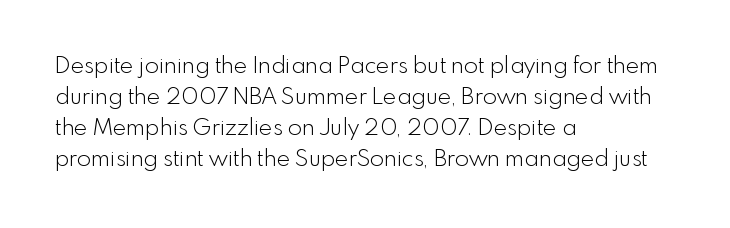
{"italic": "no", "bold": "no", "underline": "no", "align": "left", "line_spacing": "normal", "line_spacing_ratio": 1.35, "letter_spacing": "normal", "letter_spacing_em": 0.0, "glyph_px": 23}
